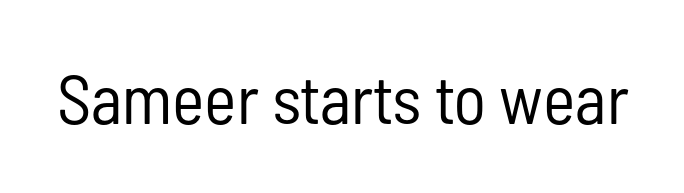
{"serif": "no", "italic": "no", "bold": "no", "weight": "regular", "width": "condensed", "stroke_contrast": "low", "x_height": "medium", "monospaced": "no", "underline": "no", "letter_spacing": "normal", "letter_spacing_em": 0.0, "glyph_px": 69}
